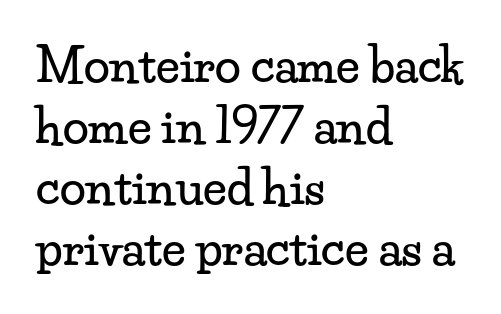
Q: Is the text italic (slanted)? A: No, it is upright.
Q: Is the typeface a serif or a sans-serif typeface? A: Serif.
Q: Is the text underlined? A: No.
Q: How is the paragraph aligned? A: Left-aligned.
Q: Is the spacing between letters normal or unusually wide? A: Normal.
Q: Is the spacing between lines tight, normal or loose? A: Normal.
Q: Width (condensed, normal, or wide)? A: Wide.
Q: Stroke contrast? A: Low.
Q: x-height? A: Small.
Q: Monospaced? A: No.
